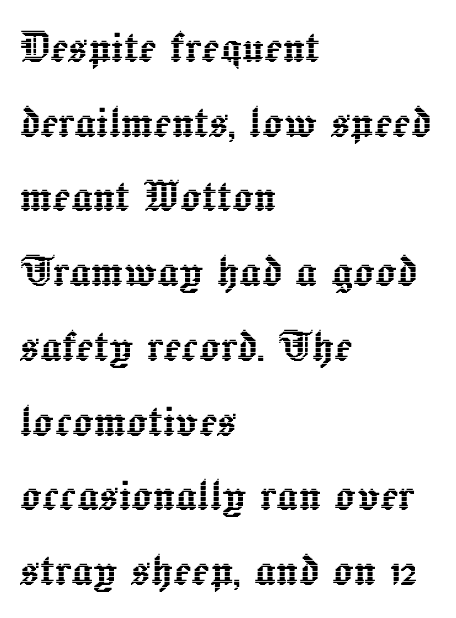
{"italic": "no", "width": "normal", "x_height": "medium", "monospaced": "no", "underline": "no", "align": "left", "line_spacing": "normal", "line_spacing_ratio": 1.41, "letter_spacing": "normal", "letter_spacing_em": 0.0, "glyph_px": 53}
